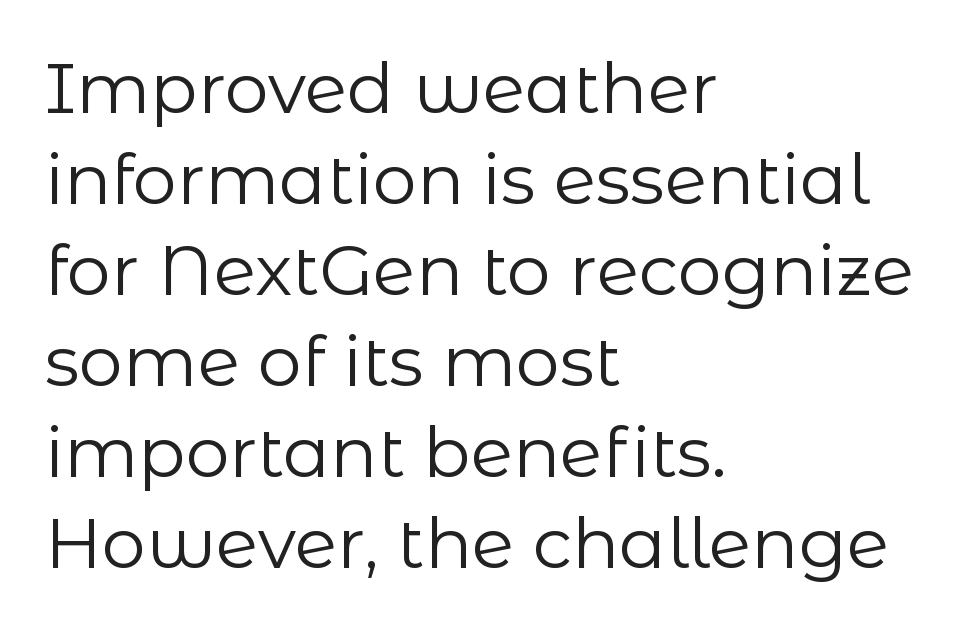
{"serif": "no", "italic": "no", "bold": "no", "weight": "regular", "width": "normal", "stroke_contrast": "low", "x_height": "medium", "monospaced": "no", "underline": "no", "align": "left", "line_spacing": "normal", "line_spacing_ratio": 1.3, "letter_spacing": "normal", "letter_spacing_em": 0.0, "glyph_px": 70}
